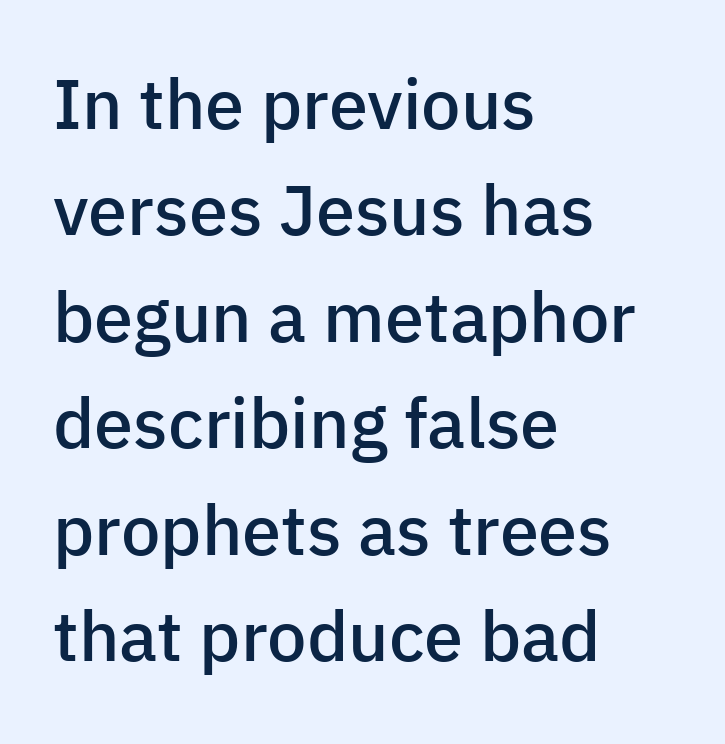
The image shows 70 px semibold sans-serif type, upright; set left-aligned, normal line spacing (1.52x), normal letter spacing, not underlined; low stroke contrast and a medium x-height.
